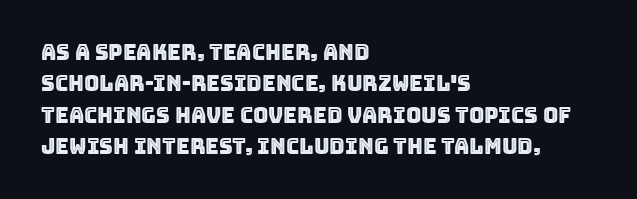
Unmarked baselines from the first word to the last. Every character sits straight up, as roman type does. The lines in this sample share a left origin and differ only in where they stop. Summary of vertical rhythm: regular, with standard interline spacing. Inter-character spacing is left at the font's built-in metrics.
